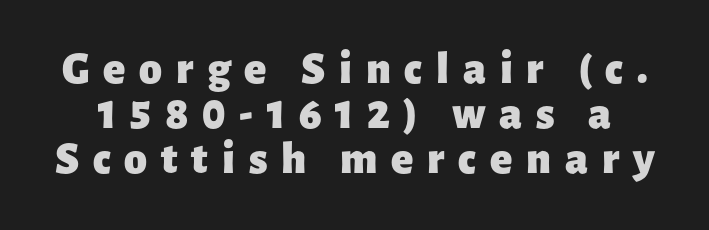
{"serif": "no", "italic": "no", "bold": "yes", "weight": "heavy", "width": "normal", "stroke_contrast": "low", "x_height": "medium", "monospaced": "no", "underline": "no", "line_spacing": "tight", "line_spacing_ratio": 0.98, "letter_spacing": "wide", "letter_spacing_em": 0.3, "glyph_px": 46}
